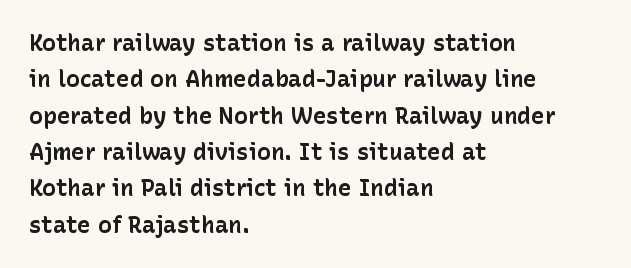
Q: Is the text bold? A: Yes.
Q: Is the text italic (slanted)? A: No, it is upright.
Q: Is the text underlined? A: No.
Q: How is the paragraph aligned? A: Left-aligned.
Q: Is the spacing between letters normal or unusually wide? A: Normal.
Q: Is the spacing between lines tight, normal or loose? A: Normal.
